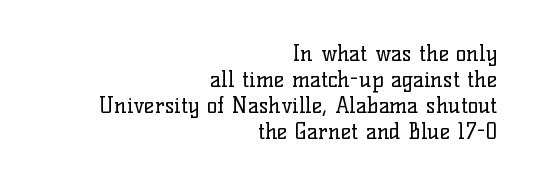
When letters stand straight like this, we call the style roman or upright. Where is the straight margin? On the right. No extra tracking has been applied to these lines. The weight tops out at a normal text grade. Beneath every word, the page is bare.
